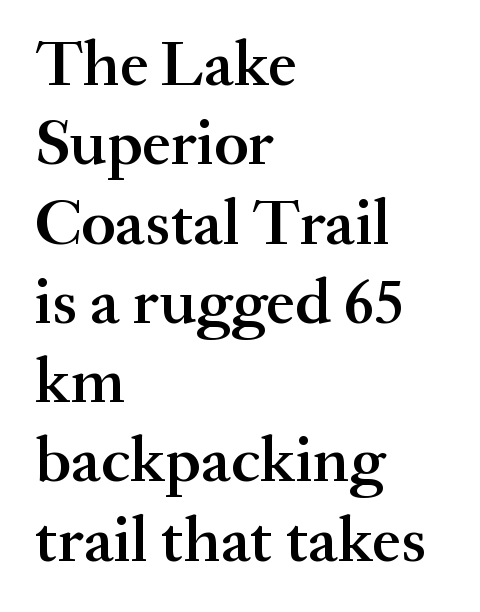
Q: Is the text bold? A: Semi-bold.
Q: Is the text italic (slanted)? A: No, it is upright.
Q: Is the typeface a serif or a sans-serif typeface? A: Serif.
Q: Is the text underlined? A: No.
Q: How is the paragraph aligned? A: Left-aligned.
Q: Is the spacing between letters normal or unusually wide? A: Normal.
Q: Width (condensed, normal, or wide)? A: Normal.
Q: Stroke contrast? A: Medium.
Q: x-height? A: Small.
Q: Monospaced? A: No.
